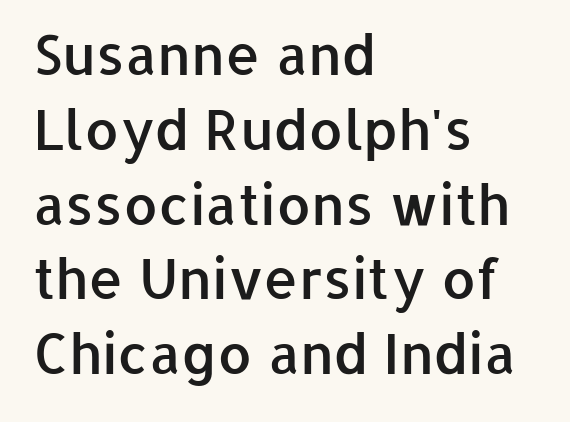
{"serif": "no", "italic": "no", "bold": "semi", "weight": "semibold", "width": "normal", "stroke_contrast": "low", "x_height": "medium", "monospaced": "no", "underline": "no", "align": "left", "line_spacing": "normal", "line_spacing_ratio": 1.36, "letter_spacing": "normal", "letter_spacing_em": 0.0, "glyph_px": 55}
